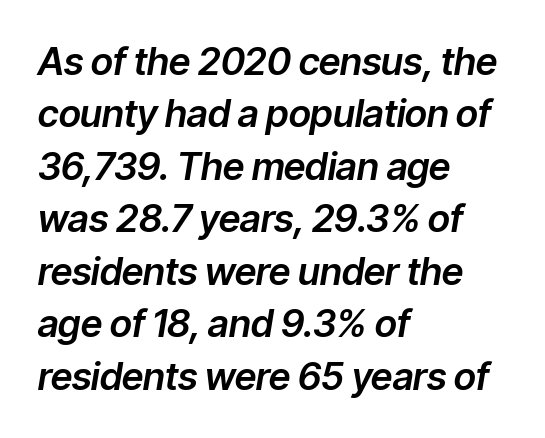
There is no visible air inserted between adjacent glyphs. The specimen reads as italic at a glance. Whoever set this chose a conventional vertical rhythm. A bare baseline throughout the passage. Spacing verdict: proportional, widths tailored to each character.
